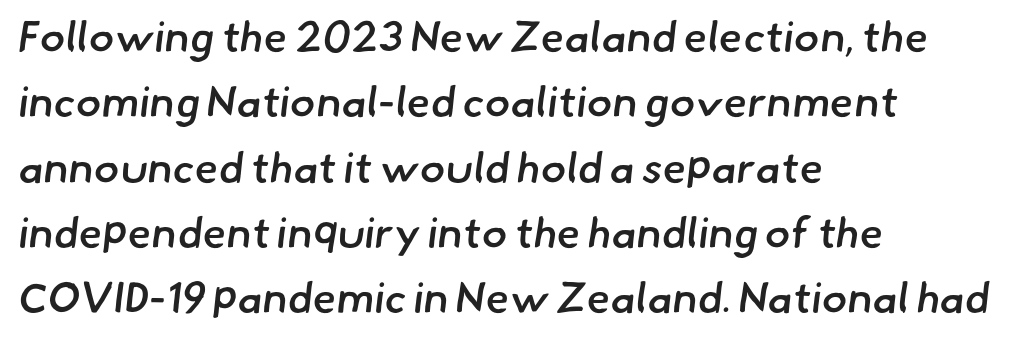
Each new line begins a customary step beneath the previous one. The rendering uses natural spacing where letterforms have individual widths. The gaps between neighbouring characters are ordinary and unremarkable. Its strokes are somewhat broadened, the hallmark of semibold type. A bare baseline throughout the passage.
